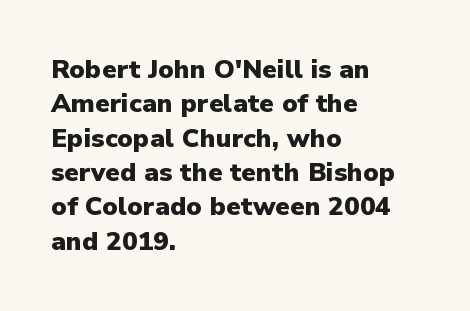
Q: Is the text bold? A: Yes.
Q: Is the text italic (slanted)? A: No, it is upright.
Q: Is the text underlined? A: No.
Q: How is the paragraph aligned? A: Left-aligned.
Q: Is the spacing between letters normal or unusually wide? A: Normal.
Q: Is the spacing between lines tight, normal or loose? A: Normal.
